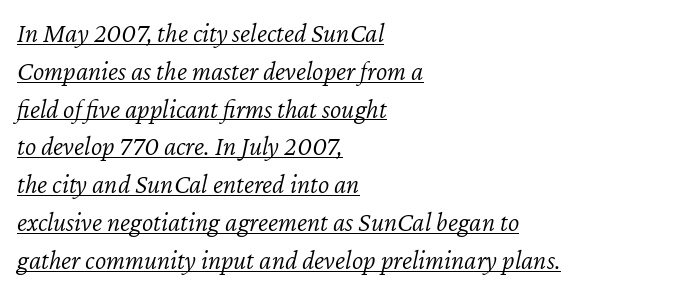
Q: Is the text bold? A: No.
Q: Is the text italic (slanted)? A: Yes, it leans right by about 12 degrees.
Q: Is the text underlined? A: Yes.
Q: How is the paragraph aligned? A: Left-aligned.
Q: Is the spacing between letters normal or unusually wide? A: Normal.
Q: Is the spacing between lines tight, normal or loose? A: Normal.
